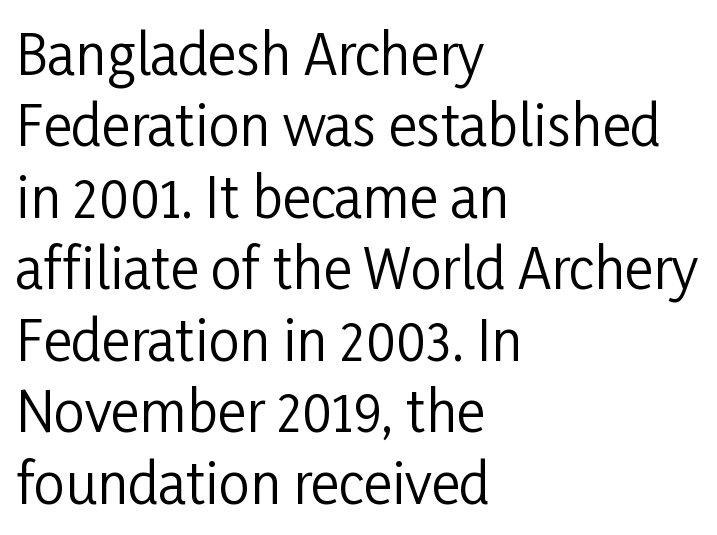
Q: Is the text bold? A: No.
Q: Is the text italic (slanted)? A: No, it is upright.
Q: Is the typeface a serif or a sans-serif typeface? A: Sans-serif.
Q: Is the text underlined? A: No.
Q: How is the paragraph aligned? A: Left-aligned.
Q: Is the spacing between letters normal or unusually wide? A: Normal.
Q: Is the spacing between lines tight, normal or loose? A: Normal.
Q: Width (condensed, normal, or wide)? A: Condensed.
Q: Stroke contrast? A: Low.
Q: x-height? A: Medium.
Q: Monospaced? A: No.
